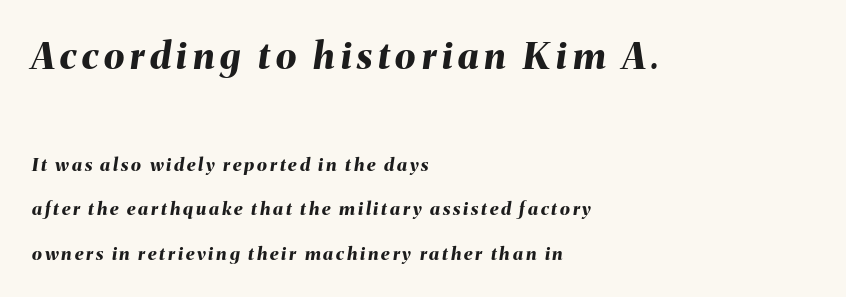
{"italic": "yes", "lean": "right", "slant_degrees": 8, "bold": "yes", "weight": "bold", "width": "normal", "stroke_contrast": "medium", "x_height": "medium", "monospaced": "no", "underline": "no", "align": "left", "line_spacing": "loose", "line_spacing_ratio": 2.47, "larger_block": "first", "size_ratio": 2.06, "glyph_px": 37}
